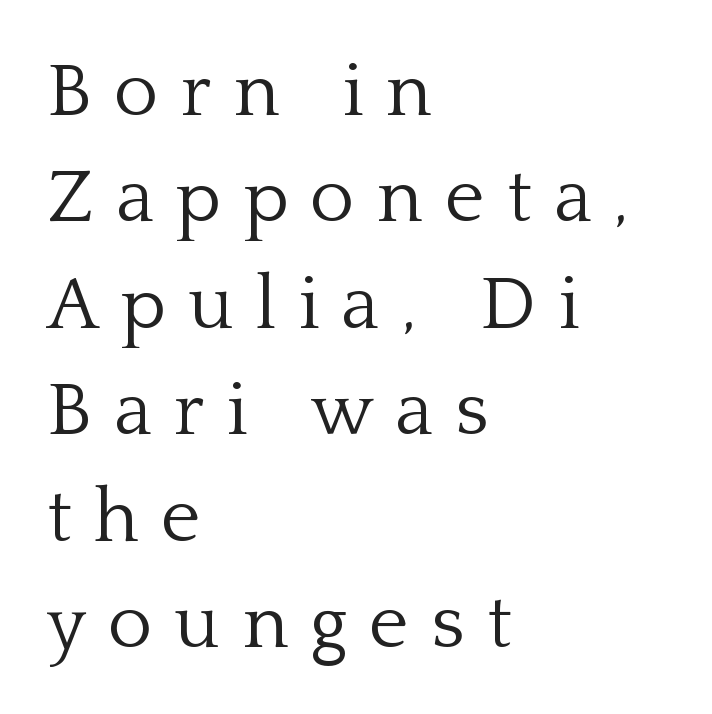
Q: Is the text bold? A: No.
Q: Is the text italic (slanted)? A: No, it is upright.
Q: Is the typeface a serif or a sans-serif typeface? A: Serif.
Q: Is the text underlined? A: No.
Q: How is the paragraph aligned? A: Left-aligned.
Q: Is the spacing between letters normal or unusually wide? A: Unusually wide.
Q: Is the spacing between lines tight, normal or loose? A: Normal.
Q: Width (condensed, normal, or wide)? A: Normal.
Q: Stroke contrast? A: Low.
Q: x-height? A: Medium.
Q: Monospaced? A: No.
